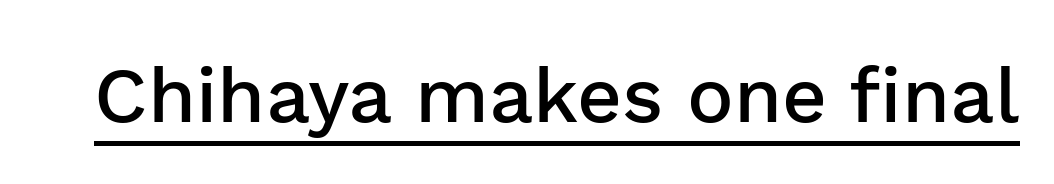
Q: Is the text bold? A: Semi-bold.
Q: Is the text italic (slanted)? A: No, it is upright.
Q: Is the typeface a serif or a sans-serif typeface? A: Sans-serif.
Q: Is the text underlined? A: Yes.
Q: Is the spacing between letters normal or unusually wide? A: Normal.
Q: Width (condensed, normal, or wide)? A: Normal.
Q: Stroke contrast? A: Low.
Q: x-height? A: Medium.
Q: Monospaced? A: No.
